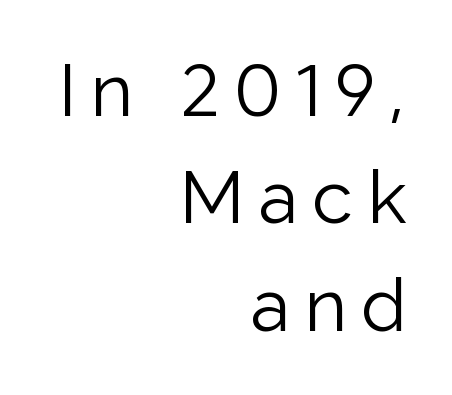
{"serif": "no", "italic": "no", "bold": "no", "weight": "light", "width": "normal", "stroke_contrast": "low", "x_height": "medium", "monospaced": "no", "underline": "no", "align": "right", "line_spacing": "normal", "line_spacing_ratio": 1.45, "glyph_px": 74}
